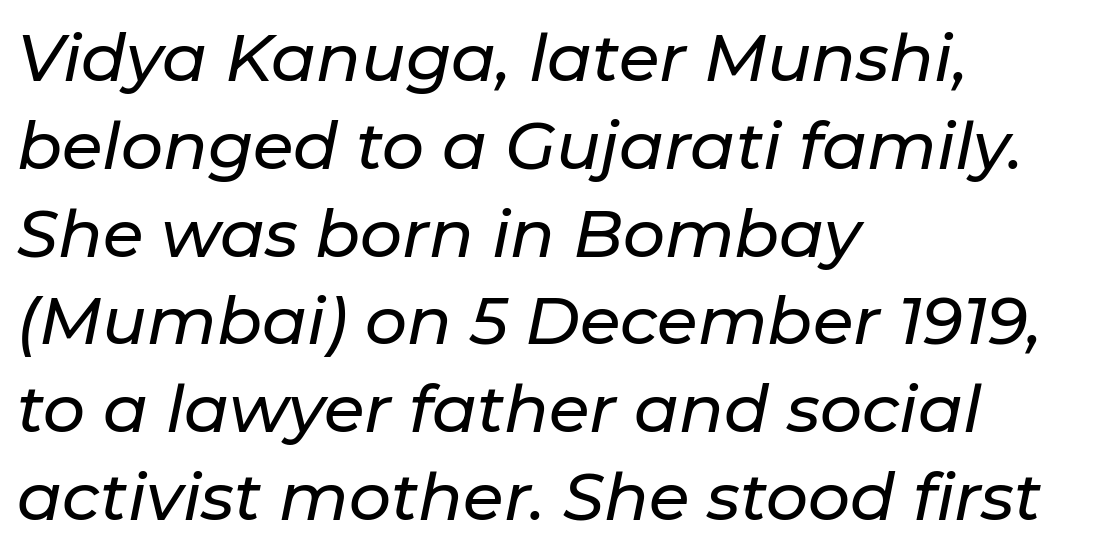
{"italic": "yes", "lean": "right", "slant_degrees": 11, "width": "normal", "stroke_contrast": "low", "x_height": "medium", "monospaced": "no", "underline": "no", "align": "left", "line_spacing": "normal", "line_spacing_ratio": 1.33, "letter_spacing": "normal", "letter_spacing_em": 0.0, "glyph_px": 66}
